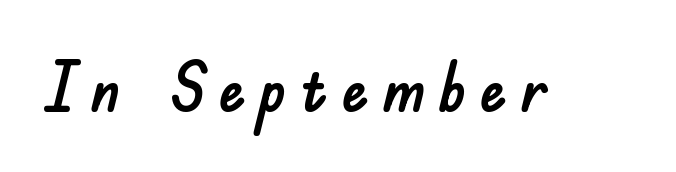
{"serif": "no", "width": "normal", "stroke_contrast": "low", "x_height": "small", "monospaced": "no", "underline": "no", "letter_spacing": "wide", "letter_spacing_em": 0.2, "glyph_px": 67}
